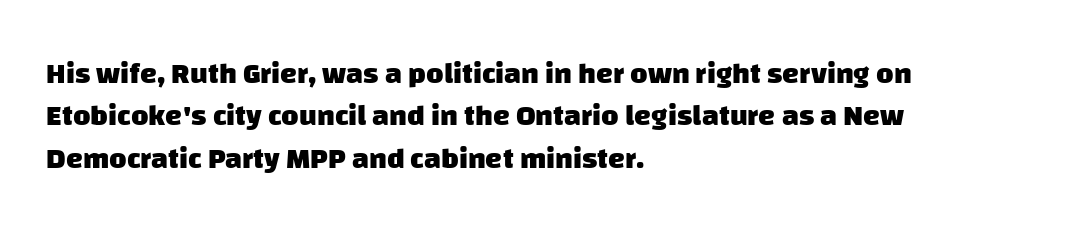
Q: Is the text bold? A: Yes.
Q: Is the typeface a serif or a sans-serif typeface? A: Sans-serif.
Q: Is the text underlined? A: No.
Q: How is the paragraph aligned? A: Left-aligned.
Q: Is the spacing between letters normal or unusually wide? A: Normal.
Q: Is the spacing between lines tight, normal or loose? A: Normal.
Q: Width (condensed, normal, or wide)? A: Normal.
Q: Stroke contrast? A: Low.
Q: x-height? A: Large.
Q: Monospaced? A: No.
